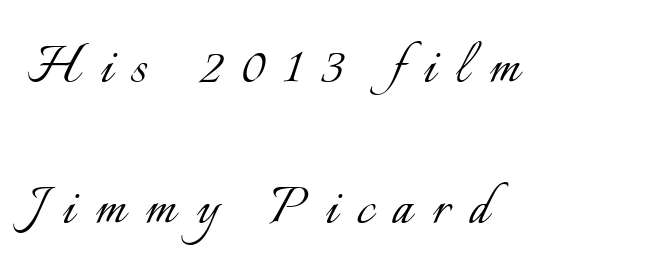
Q: Is the text bold? A: No.
Q: Is the text italic (slanted)? A: Yes.
Q: Is the text underlined? A: No.
Q: How is the paragraph aligned? A: Left-aligned.
Q: Is the spacing between letters normal or unusually wide? A: Unusually wide.
Q: Is the spacing between lines tight, normal or loose? A: Loose.
Q: Width (condensed, normal, or wide)? A: Normal.
Q: Stroke contrast? A: Low.
Q: x-height? A: Small.
Q: Monospaced? A: No.
